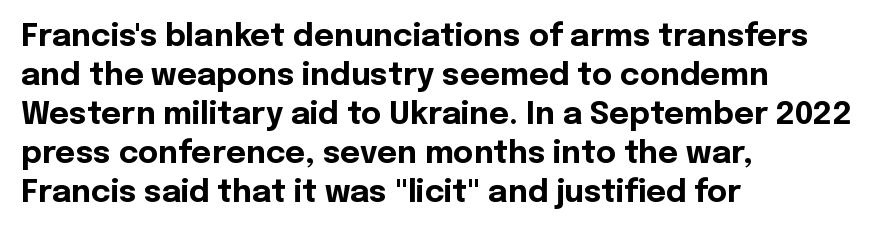
The image shows 31 px bold sans-serif type, upright; set left-aligned, normal line spacing (1.26x), normal letter spacing, not underlined; a medium x-height.
